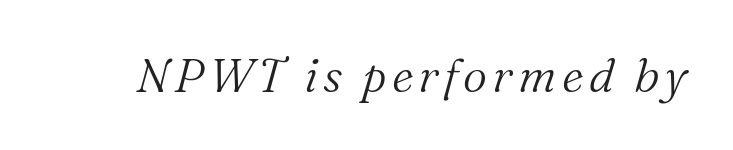
Think of a printed novel: that variable character pitch is what you see here. Quick note: underline off. Style check: oblique. Nothing heavy about these letters — not bold at all.
